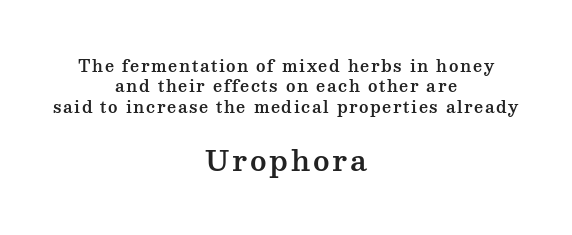
{"serif": "yes", "italic": "no", "width": "wide", "stroke_contrast": "medium", "x_height": "medium", "monospaced": "no", "underline": "no", "align": "center", "line_spacing": "normal", "line_spacing_ratio": 1.28, "larger_block": "second", "size_ratio": 1.75, "glyph_px": 28}
